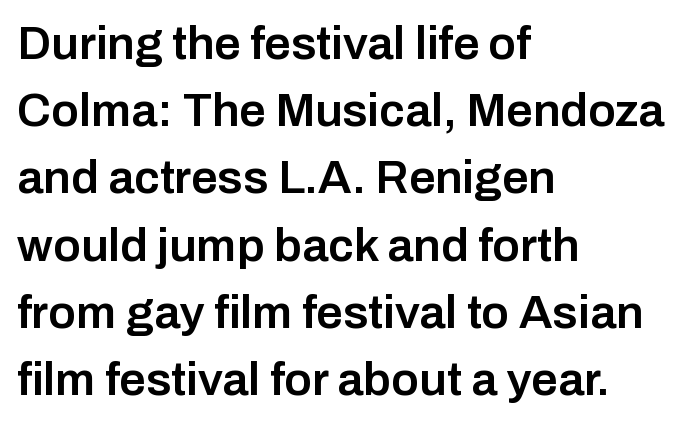
Q: Is the text bold? A: Semi-bold.
Q: Is the text italic (slanted)? A: No, it is upright.
Q: Is the typeface a serif or a sans-serif typeface? A: Sans-serif.
Q: Is the text underlined? A: No.
Q: How is the paragraph aligned? A: Left-aligned.
Q: Is the spacing between letters normal or unusually wide? A: Normal.
Q: Is the spacing between lines tight, normal or loose? A: Normal.
Q: Width (condensed, normal, or wide)? A: Normal.
Q: Stroke contrast? A: Low.
Q: x-height? A: Medium.
Q: Monospaced? A: No.
